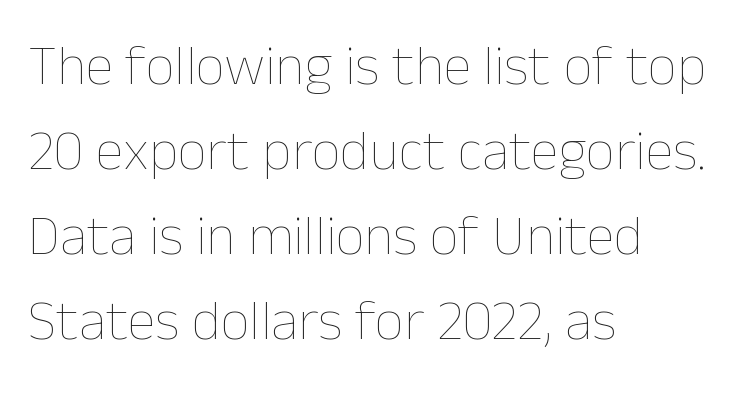
Compared with a centered layout, this one pins lines to the left instead. Italic? Not at all — the glyphs are vertical. Think of a printed novel: that variable character pitch is what you see here. Students, observe: this is what conventionally led text looks like. Bold? No — there's no thickening of the strokes.
